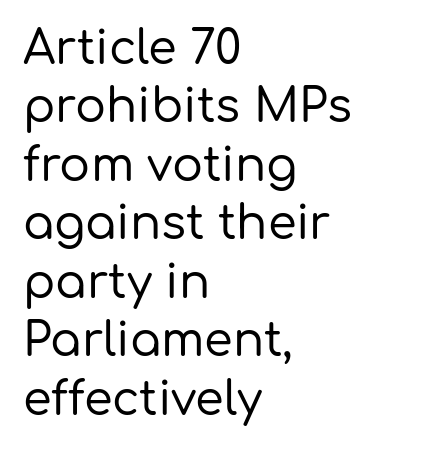
Notice how the stems are strictly vertical — no italics here. Regarding leading, the lines here are spaced in the standard way. Does the type have serifs? No, each stem ends abruptly. Only glyphs here, with clear space below each row. Is the letter spacing exaggerated? No — it looks like the ordinary default. Caption: multi-line text, flush left, ragged right.
